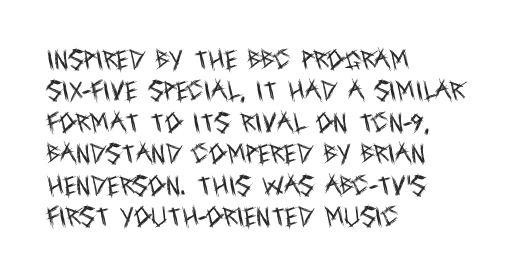
The line-height multiplier appears to be the usual default. The ragged edge is on the right, which tells us the setting is flush left. A typesetter would mark this as roman, not italic. This sample uses plain, unmodified letter spacing. No letter is thick-stroked: the sample isn't bold.
